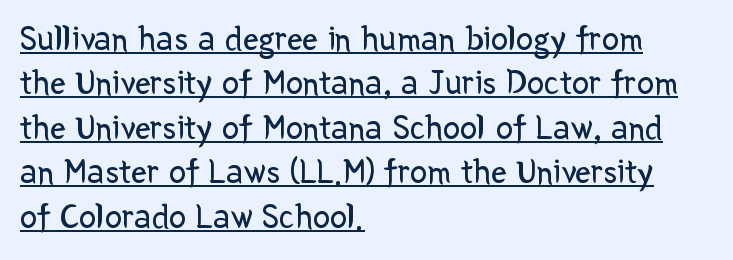
The image shows 35 px regular-weight sans-serif type, upright; set left-aligned, normal line spacing (1.27x), normal letter spacing, underlined; low stroke contrast and a medium x-height.
